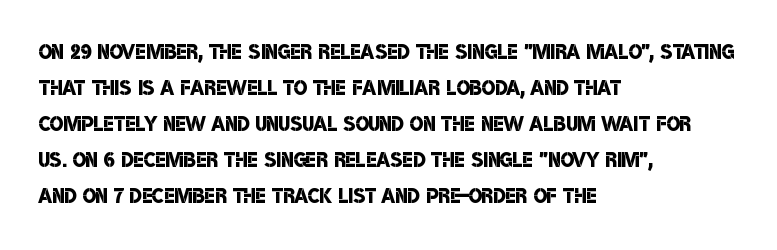
Clear beneath every line of the passage. Horizontal alignment here is leftward, the default for most running prose. Here the designer chose a conventional face with non-uniform glyph widths. Regarding serifs, this sample does without them. The rows are spaced the way most documents space them. Words appear dense and cohesive because spacing is normal.
